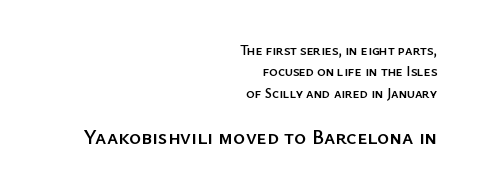
{"italic": "no", "underline": "no", "align": "right", "line_spacing": "normal", "line_spacing_ratio": 1.53, "letter_spacing": "normal", "letter_spacing_em": 0.0, "larger_block": "second", "size_ratio": 1.5, "glyph_px": 21}
